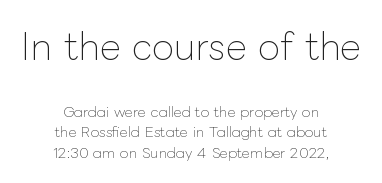
{"italic": "no", "bold": "no", "weight": "thin", "width": "normal", "stroke_contrast": "low", "x_height": "medium", "monospaced": "no", "underline": "no", "align": "center", "line_spacing": "normal", "line_spacing_ratio": 1.47, "letter_spacing": "normal", "letter_spacing_em": 0.0, "larger_block": "first", "size_ratio": 2.57, "glyph_px": 36}
